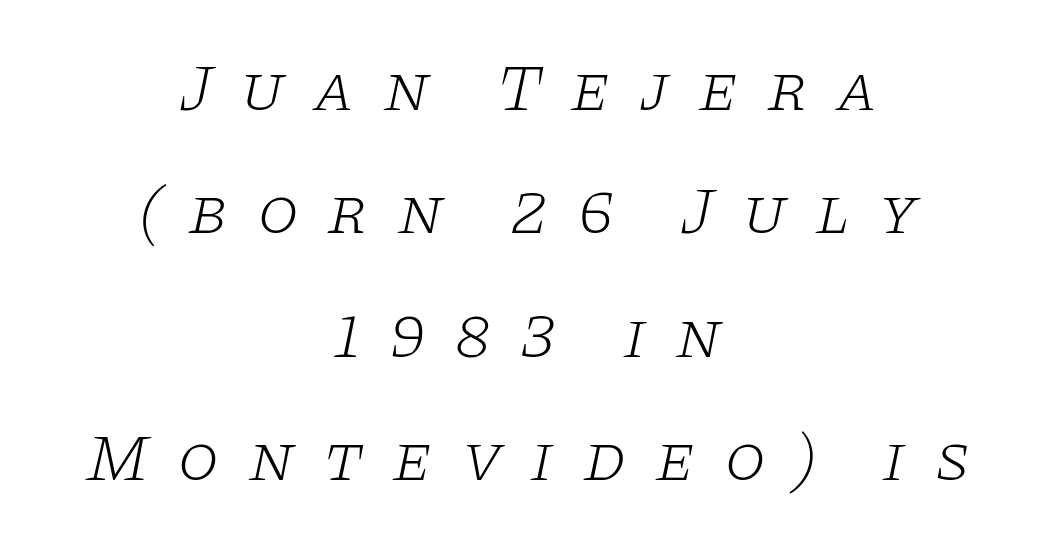
{"serif": "yes", "italic": "yes", "lean": "right", "slant_degrees": 11, "bold": "no", "weight": "light", "width": "wide", "stroke_contrast": "low", "x_height": "large", "monospaced": "no", "underline": "no", "align": "center", "line_spacing_ratio": 1.84, "letter_spacing": "wide", "letter_spacing_em": 0.42, "glyph_px": 67}
